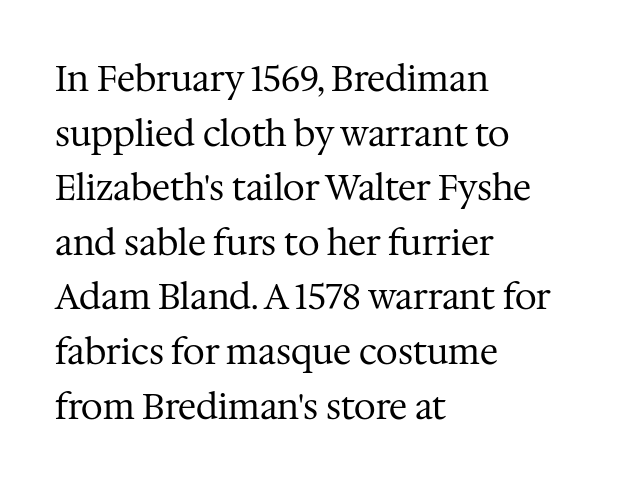
Q: Is the text bold? A: No.
Q: Is the text italic (slanted)? A: No, it is upright.
Q: Is the typeface a serif or a sans-serif typeface? A: Serif.
Q: Is the text underlined? A: No.
Q: How is the paragraph aligned? A: Left-aligned.
Q: Is the spacing between letters normal or unusually wide? A: Normal.
Q: Is the spacing between lines tight, normal or loose? A: Normal.
Q: Width (condensed, normal, or wide)? A: Normal.
Q: Stroke contrast? A: Medium.
Q: x-height? A: Medium.
Q: Monospaced? A: No.
